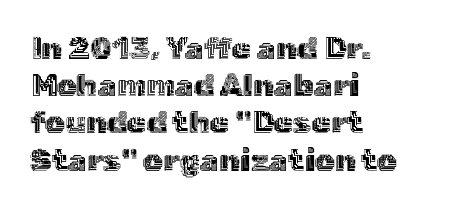
The rendering keeps characters at their native spacing. These lines stack with their left ends in a neat column. Each row of text sits above clean, open space. Rendered with straight, roman letterforms. Proportional: the letters do not fall into vertical columns.
